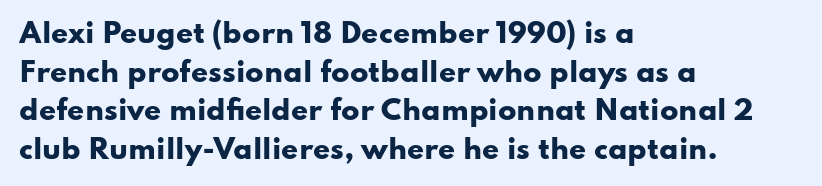
{"italic": "no", "bold": "yes", "underline": "no", "align": "left", "line_spacing": "normal", "line_spacing_ratio": 1.43, "letter_spacing": "normal", "letter_spacing_em": 0.0, "glyph_px": 27}
